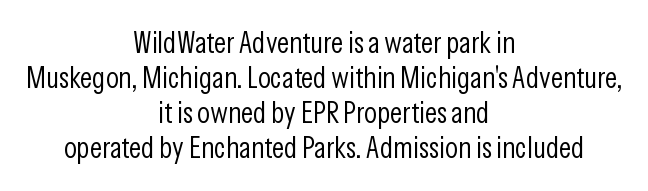
Q: Is the text bold? A: No.
Q: Is the text italic (slanted)? A: No, it is upright.
Q: Is the typeface a serif or a sans-serif typeface? A: Sans-serif.
Q: Is the text underlined? A: No.
Q: How is the paragraph aligned? A: Centered.
Q: Is the spacing between letters normal or unusually wide? A: Normal.
Q: Width (condensed, normal, or wide)? A: Condensed.
Q: Stroke contrast? A: Low.
Q: x-height? A: Medium.
Q: Monospaced? A: No.
